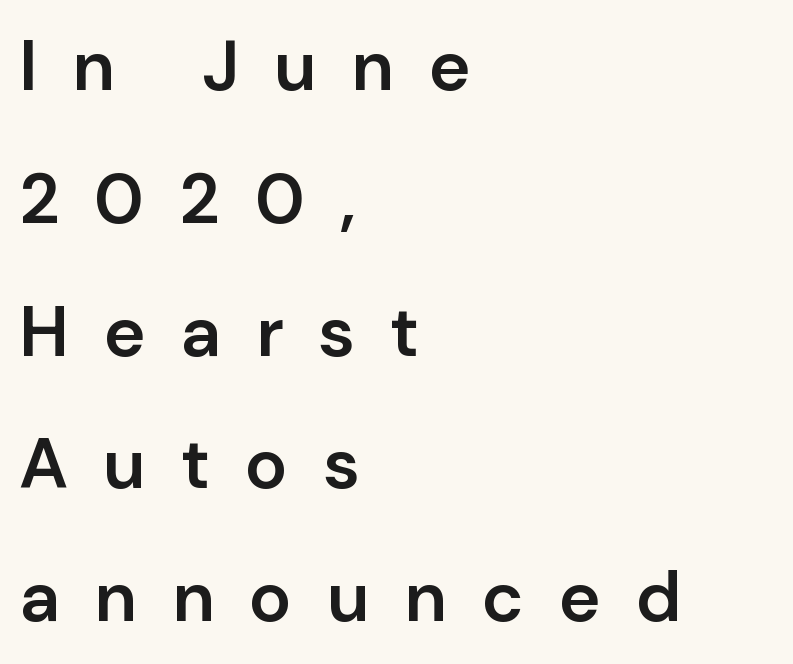
Q: Is the text bold? A: Semi-bold.
Q: Is the text italic (slanted)? A: No, it is upright.
Q: Is the typeface a serif or a sans-serif typeface? A: Sans-serif.
Q: Is the text underlined? A: No.
Q: How is the paragraph aligned? A: Left-aligned.
Q: Is the spacing between letters normal or unusually wide? A: Unusually wide.
Q: Width (condensed, normal, or wide)? A: Normal.
Q: Stroke contrast? A: Low.
Q: x-height? A: Medium.
Q: Monospaced? A: No.
